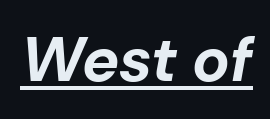
Q: Is the text bold? A: Yes.
Q: Is the text italic (slanted)? A: Yes, it leans right by about 10 degrees.
Q: Is the text underlined? A: Yes.
Q: Is the spacing between letters normal or unusually wide? A: Normal.
Q: Width (condensed, normal, or wide)? A: Normal.
Q: Stroke contrast? A: Low.
Q: x-height? A: Medium.
Q: Monospaced? A: No.
